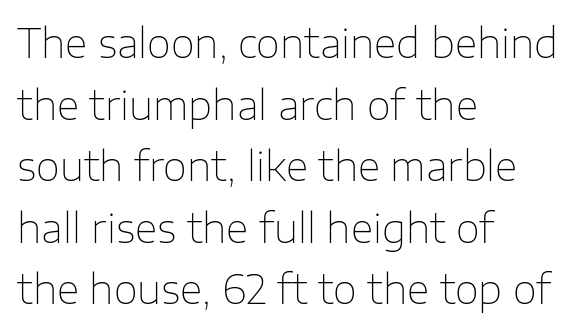
Type style note: lacks serifs. Regarding leading, the lines here are spaced in the standard way. Is this a fixed-width face? No — the glyphs have proportional, varying widths. It's the straight-up-and-down kind of type. The typeface has the unassuming heft of standard copy or less.
